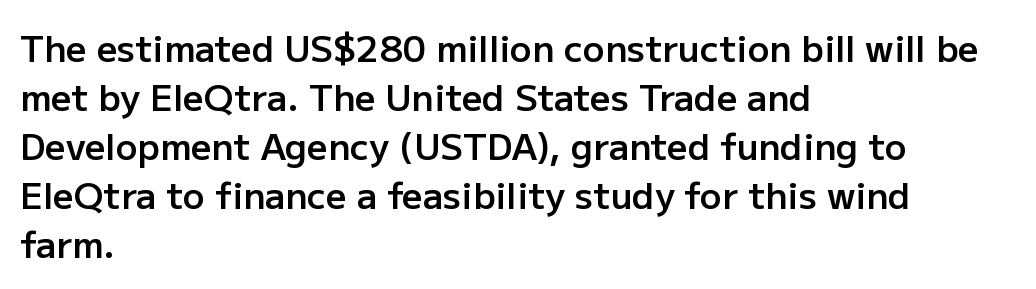
The image shows 36 px semibold sans-serif type, upright; set left-aligned, normal line spacing (1.36x), normal letter spacing, not underlined; low stroke contrast and a medium x-height.
